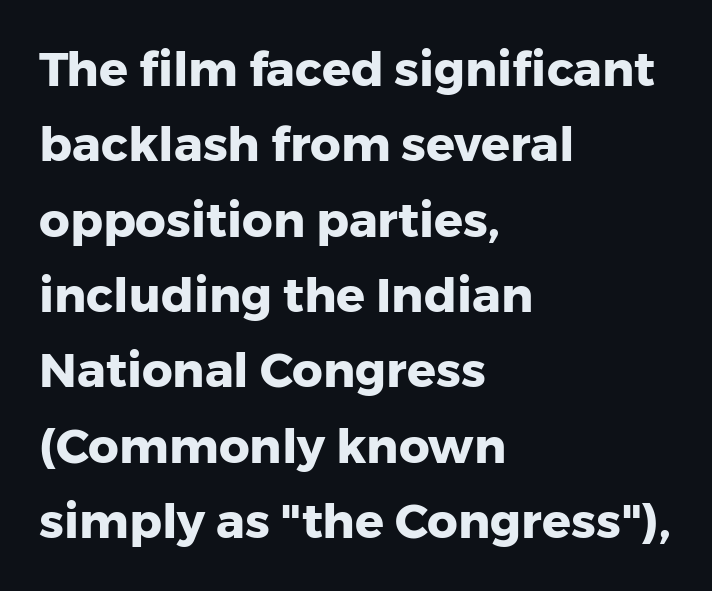
Q: Is the text bold? A: Yes.
Q: Is the text italic (slanted)? A: No, it is upright.
Q: Is the typeface a serif or a sans-serif typeface? A: Sans-serif.
Q: Is the text underlined? A: No.
Q: How is the paragraph aligned? A: Left-aligned.
Q: Is the spacing between letters normal or unusually wide? A: Normal.
Q: Is the spacing between lines tight, normal or loose? A: Normal.
Q: Width (condensed, normal, or wide)? A: Normal.
Q: Stroke contrast? A: Low.
Q: x-height? A: Medium.
Q: Monospaced? A: No.
